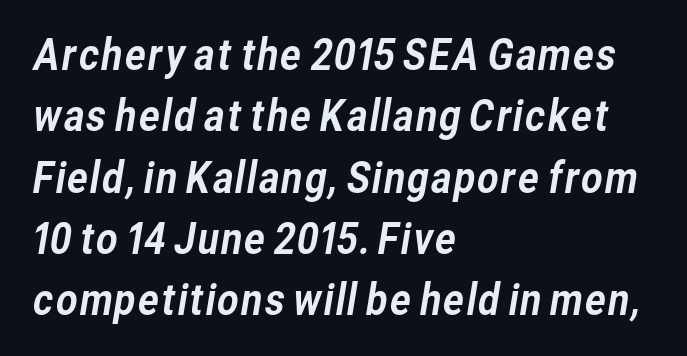
Q: Is the typeface a serif or a sans-serif typeface? A: Sans-serif.
Q: Is the text underlined? A: No.
Q: How is the paragraph aligned? A: Left-aligned.
Q: Is the spacing between letters normal or unusually wide? A: Normal.
Q: Is the spacing between lines tight, normal or loose? A: Normal.
Q: Width (condensed, normal, or wide)? A: Normal.
Q: Stroke contrast? A: Low.
Q: x-height? A: Medium.
Q: Monospaced? A: No.
